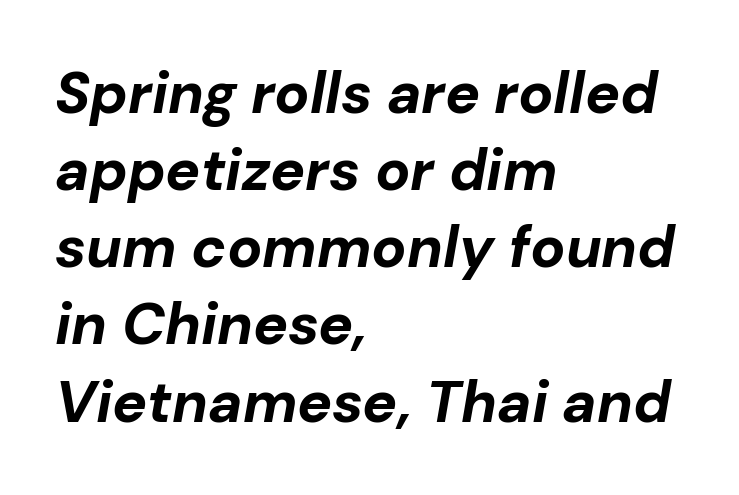
{"italic": "yes", "lean": "right", "slant_degrees": 10, "bold": "yes", "weight": "bold", "width": "normal", "stroke_contrast": "low", "x_height": "medium", "monospaced": "no", "underline": "no", "align": "left", "line_spacing": "normal", "line_spacing_ratio": 1.33, "letter_spacing": "normal", "letter_spacing_em": 0.0, "glyph_px": 58}
